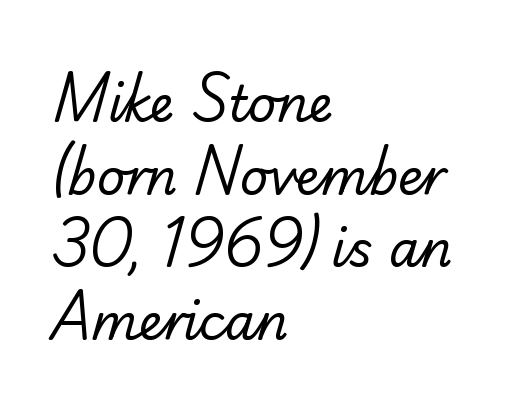
Is this a sans? No — the strokes have serifs. A quiet, ordinary-to-light weight characterises the typeface. Spacing verdict: proportional, widths tailored to each character. The paragraph has a hard left edge and a soft right edge. Vertically, the passage feels balanced, rows spaced as you'd expect.
